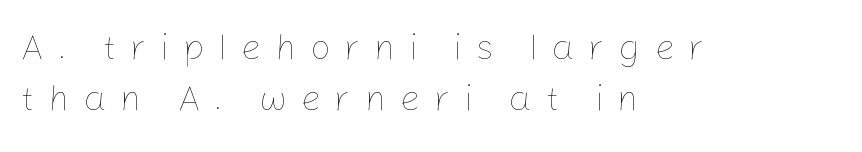
{"italic": "no", "bold": "no", "weight": "thin", "width": "normal", "stroke_contrast": "low", "x_height": "medium", "monospaced": "no", "underline": "no", "align": "left", "line_spacing": "normal", "line_spacing_ratio": 1.41, "letter_spacing": "wide", "letter_spacing_em": 0.38, "glyph_px": 36}
